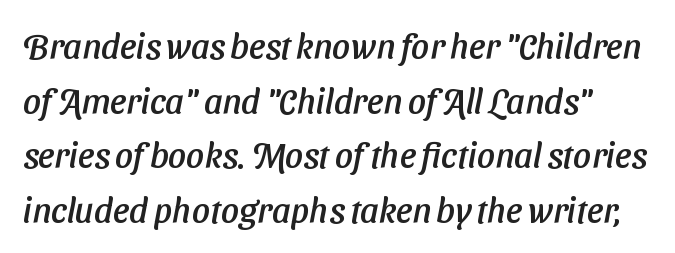
Compared with typical body copy, the letter spacing here is the same. Notice how descenders clear the ascenders below comfortably — that's standard leading. These lines are rendered in a variable-pitch font. The font family rendered here belongs to the sans-serif group. The words here are not underlined.
